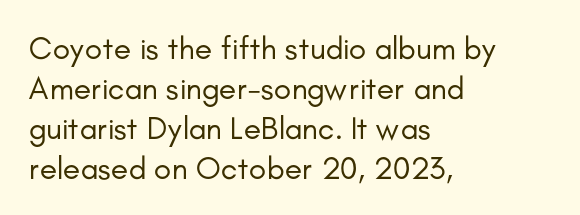
The passage shown is typeset with a sans-serif family. This sample has the flowing, uneven cadence of proportional lettering. Posture: upright roman. Honestly, the row spacing looks completely unremarkable.
